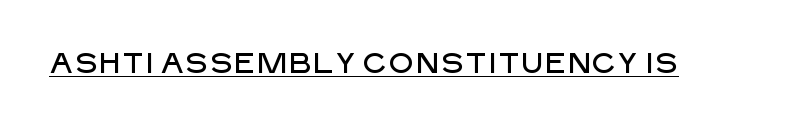
Q: Is the text italic (slanted)? A: No, it is upright.
Q: Is the typeface a serif or a sans-serif typeface? A: Sans-serif.
Q: Is the text underlined? A: Yes.
Q: Is the spacing between letters normal or unusually wide? A: Normal.
Q: Width (condensed, normal, or wide)? A: Normal.
Q: Stroke contrast? A: Low.
Q: x-height? A: Large.
Q: Monospaced? A: No.
